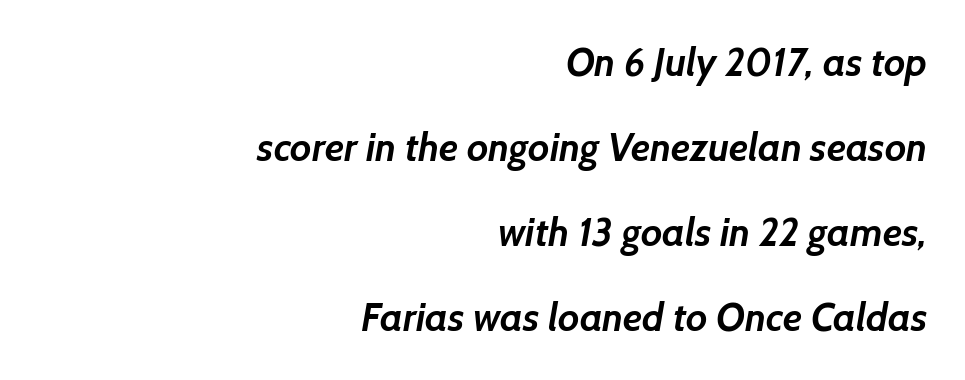
The image shows 39 px semibold sans-serif type; set right-aligned, loose line spacing (2.18x), normal letter spacing, not underlined; low stroke contrast and a medium x-height.
